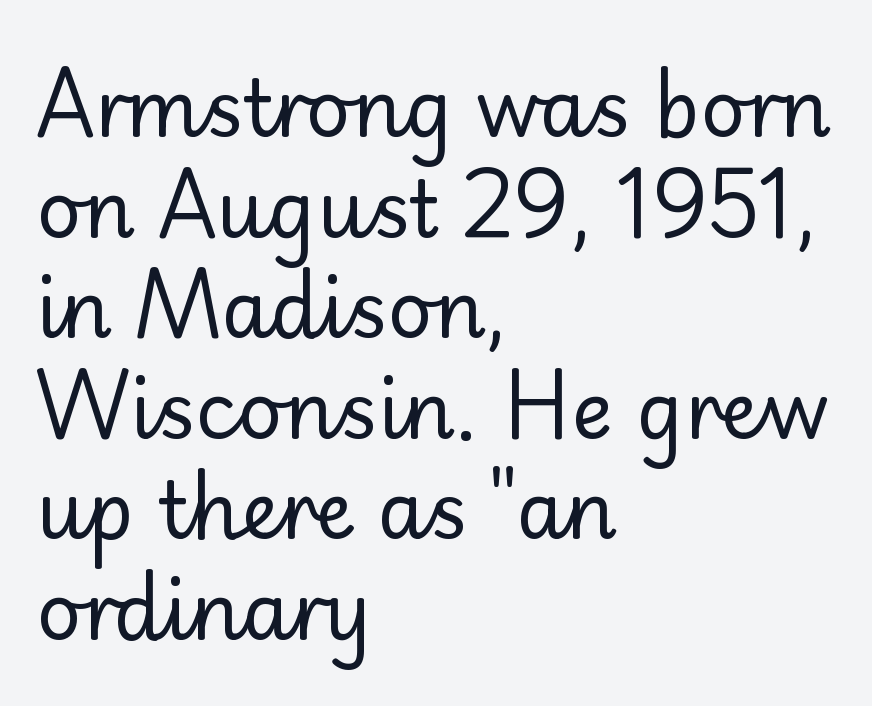
The image shows 78 px regular-weight sans-serif type, upright; set left-aligned, normal line spacing (1.29x), normal letter spacing, not underlined; low stroke contrast and a small x-height.
